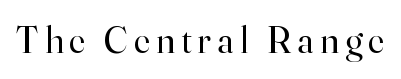
Q: Is the text bold? A: No.
Q: Is the text italic (slanted)? A: No, it is upright.
Q: Is the typeface a serif or a sans-serif typeface? A: Serif.
Q: Is the text underlined? A: No.
Q: Width (condensed, normal, or wide)? A: Normal.
Q: Stroke contrast? A: High.
Q: x-height? A: Small.
Q: Monospaced? A: No.
